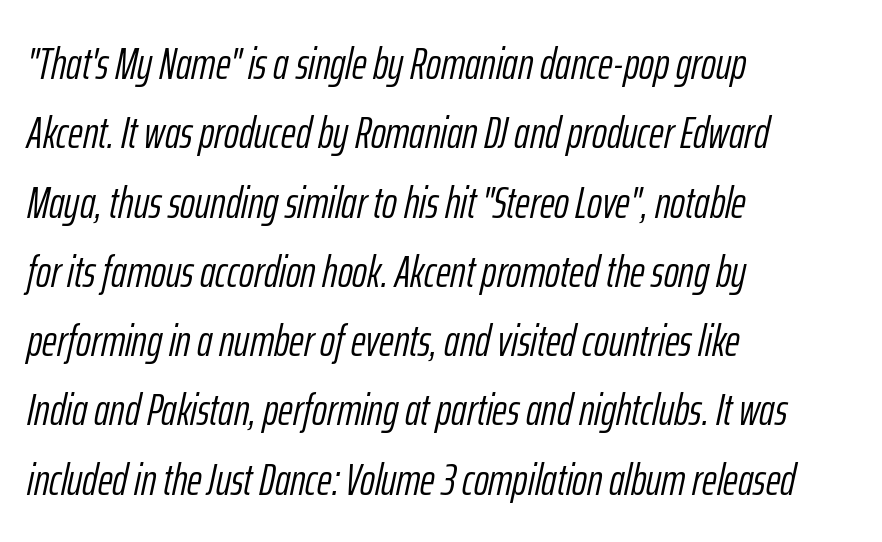
A student would call this left alignment; a typographer would say flush left, rag right. Plain, unruled lines of type. Notice how the stems are inclined rather than vertical — that's the hallmark of italics. Successive baselines arrive at the customary interval.
